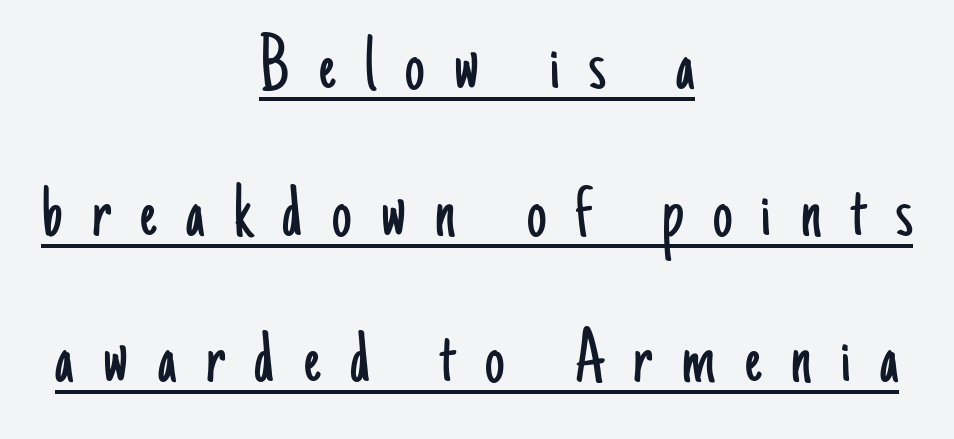
This rendering features underlined lettering. The font's upright variant was chosen for this text. Look at the bottom of the vertical strokes: they stop flat, with no serifs. The letterforms stand isolated, each surrounded by extra space. A student would call this center alignment; a typographer would say set centered. A quiet, ordinary-to-light weight characterises the typeface.
